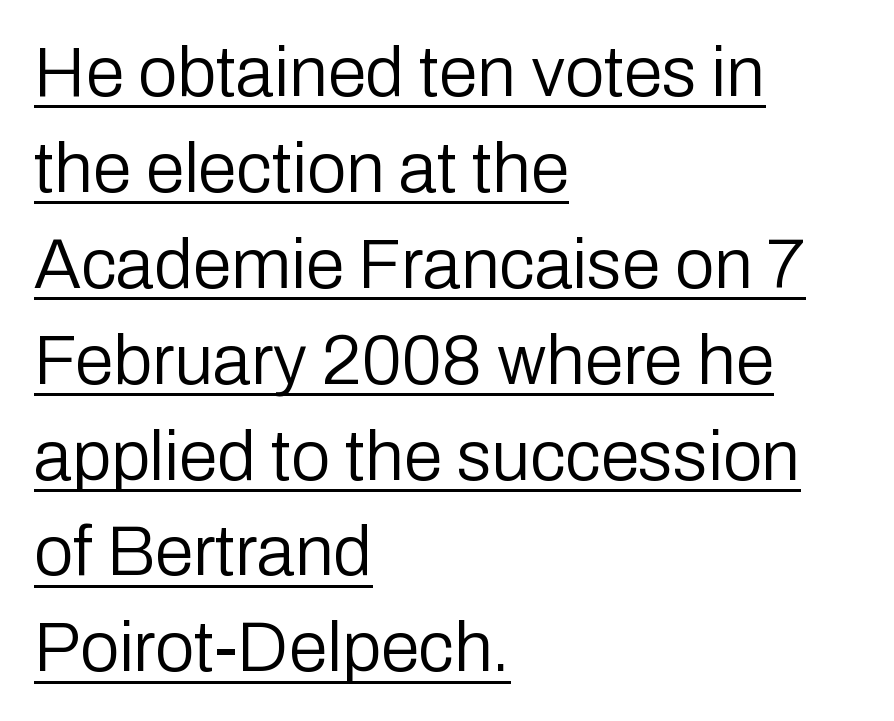
Q: Is the text bold? A: No.
Q: Is the text italic (slanted)? A: No, it is upright.
Q: Is the typeface a serif or a sans-serif typeface? A: Sans-serif.
Q: Is the text underlined? A: Yes.
Q: How is the paragraph aligned? A: Left-aligned.
Q: Is the spacing between letters normal or unusually wide? A: Normal.
Q: Is the spacing between lines tight, normal or loose? A: Normal.
Q: Width (condensed, normal, or wide)? A: Normal.
Q: Stroke contrast? A: Low.
Q: x-height? A: Medium.
Q: Monospaced? A: No.
